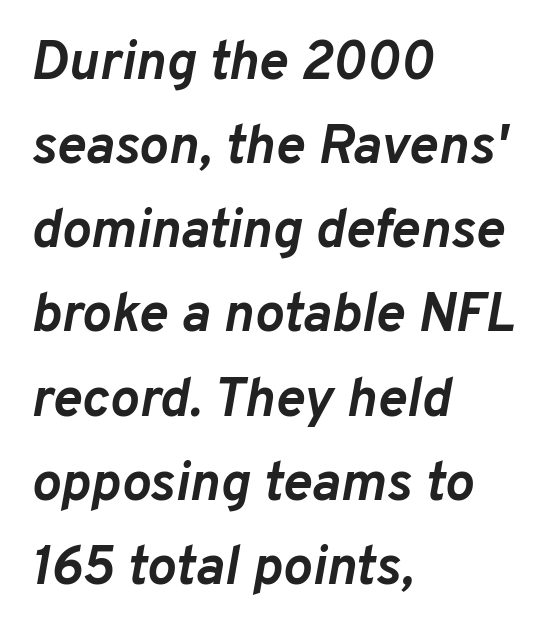
The image shows 55 px semibold type, italic (leaning right); set left-aligned, normal line spacing (1.53x), normal letter spacing, not underlined; low stroke contrast and a medium x-height.
